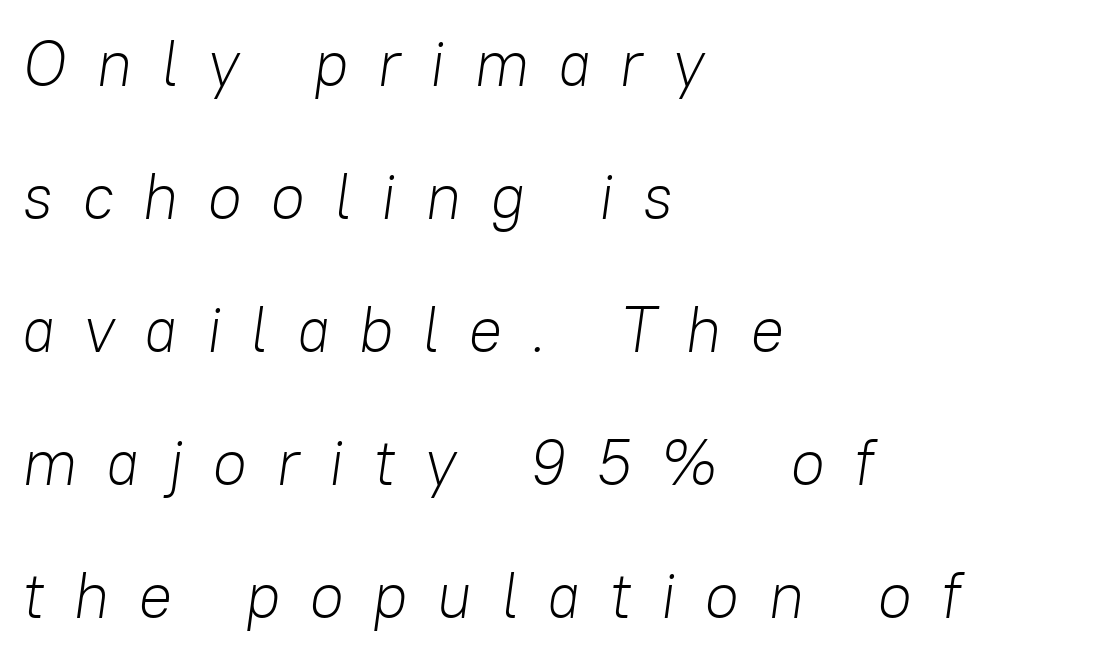
Q: Is the text bold? A: No.
Q: Is the text italic (slanted)? A: Yes, it leans right by about 8 degrees.
Q: Is the text underlined? A: No.
Q: How is the paragraph aligned? A: Left-aligned.
Q: Is the spacing between letters normal or unusually wide? A: Unusually wide.
Q: Is the spacing between lines tight, normal or loose? A: Loose.
Q: Width (condensed, normal, or wide)? A: Normal.
Q: Stroke contrast? A: Low.
Q: x-height? A: Medium.
Q: Monospaced? A: No.
